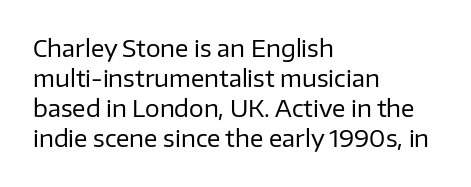
Teacher's note: observe the even left margin — that is flush-left alignment. Does extra space separate the letters? No, they use regular spacing. In terms of posture, this sample is upright. The glyphs are unaccompanied by any horizontal stroke below them. The lines sit at an ordinary, default distance from one another.
